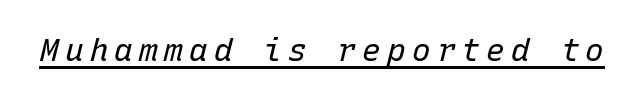
The image shows 31 px regular-weight type, italic (leaning right), monospaced; set unusually wide letter spacing (+0.2 em), underlined; low stroke contrast and a medium x-height.
